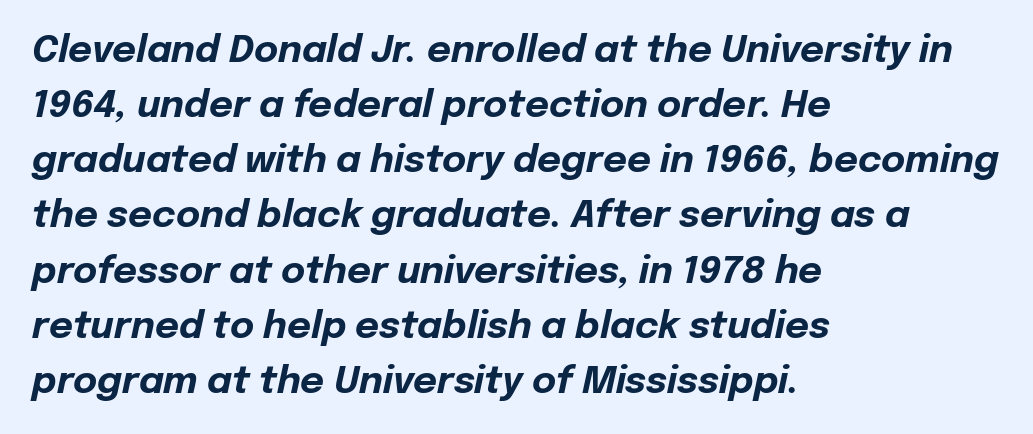
The image shows 37 px bold type, italic (leaning right); set left-aligned, normal line spacing (1.49x), normal letter spacing, not underlined; low stroke contrast and a medium x-height.
